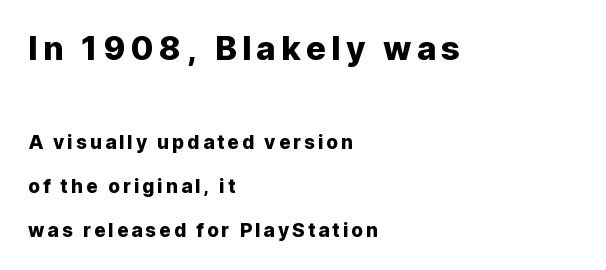
The image shows 33 px sans-serif type, upright; set left-aligned, loose line spacing (2.3x), not underlined; the first (top) block is 1.74x larger; low stroke contrast and a medium x-height.
